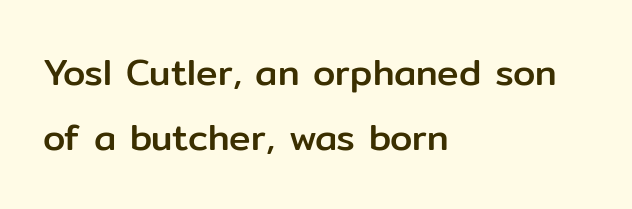
The image shows 36 px sans-serif type, upright; set left-aligned, line spacing 1.8x, normal letter spacing, not underlined; low stroke contrast and a medium x-height.
